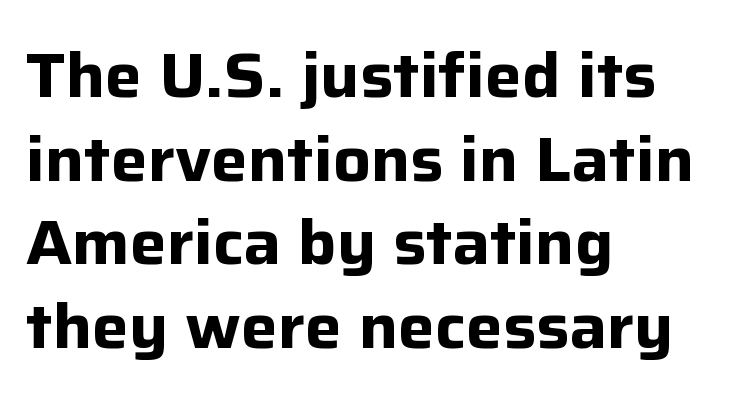
{"serif": "no", "italic": "no", "bold": "yes", "weight": "bold", "width": "normal", "stroke_contrast": "low", "x_height": "medium", "monospaced": "no", "underline": "no", "align": "left", "line_spacing": "normal", "line_spacing_ratio": 1.35, "letter_spacing": "normal", "letter_spacing_em": 0.0, "glyph_px": 62}
